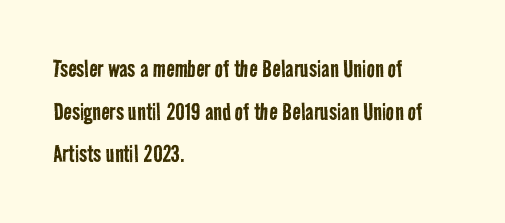
Q: Is the text bold? A: No.
Q: Is the typeface a serif or a sans-serif typeface? A: Sans-serif.
Q: Is the text underlined? A: No.
Q: How is the paragraph aligned? A: Left-aligned.
Q: Is the spacing between letters normal or unusually wide? A: Normal.
Q: Is the spacing between lines tight, normal or loose? A: Normal.
Q: Width (condensed, normal, or wide)? A: Condensed.
Q: Stroke contrast? A: Low.
Q: x-height? A: Medium.
Q: Monospaced? A: No.
